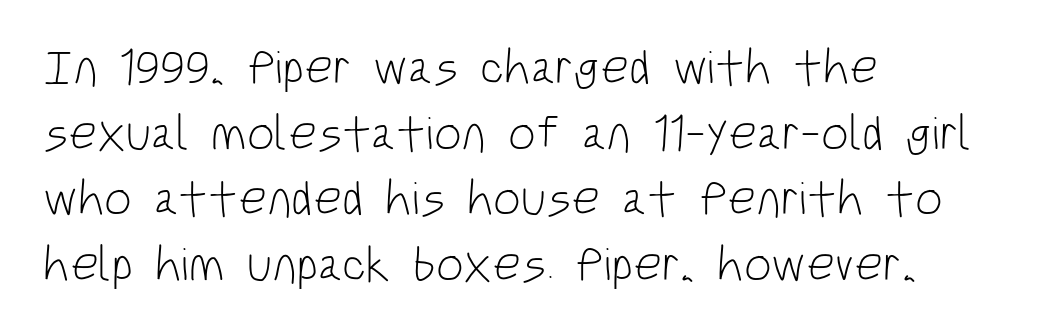
The image shows 49 px light, condensed sans-serif type, upright; set left-aligned, normal line spacing (1.34x), normal letter spacing, not underlined; low stroke contrast and a large x-height.
